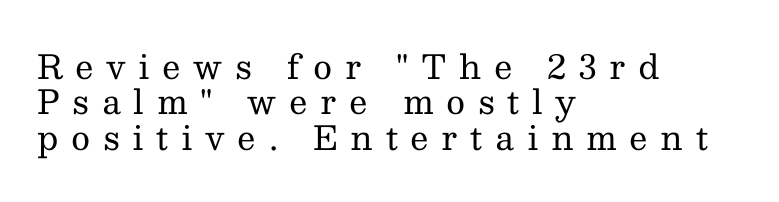
The image shows 33 px regular-weight serif type, upright; set left-aligned, tight line spacing (1.07x), unusually wide letter spacing (+0.38 em), not underlined; medium stroke contrast and a medium x-height.
